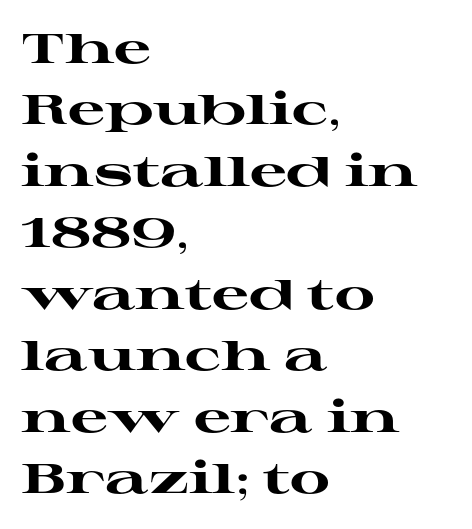
{"serif": "yes", "italic": "no", "bold": "yes", "weight": "heavy", "width": "wide", "stroke_contrast": "high", "x_height": "medium", "monospaced": "no", "underline": "no", "align": "left", "line_spacing": "normal", "line_spacing_ratio": 1.5, "letter_spacing": "normal", "letter_spacing_em": 0.0, "glyph_px": 41}
